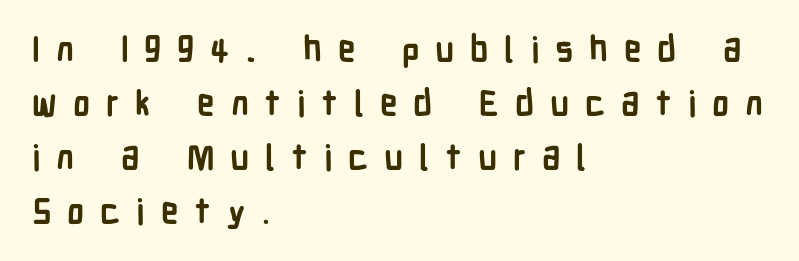
This rendering uses left alignment, leaving the right contour irregular. Each letter keeps its own natural width here, so spacing adapts to shape. Glyph-to-glyph distance is far greater than everyday printed text. Does the lettering tilt? It doesn't — this is upright. Whoever set this chose a conventional vertical rhythm. This rendering features lettering with no underline.
